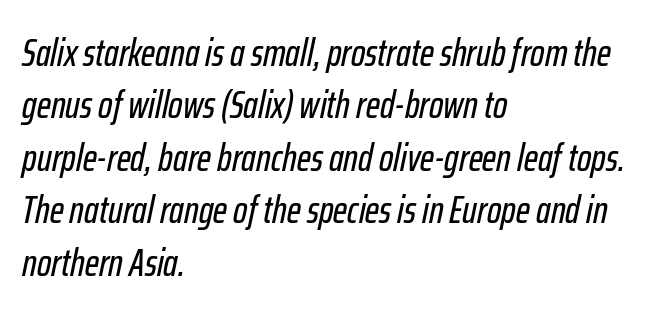
{"italic": "yes", "lean": "right", "slant_degrees": 12, "width": "condensed", "stroke_contrast": "low", "x_height": "medium", "monospaced": "no", "underline": "no", "align": "left", "line_spacing": "normal", "line_spacing_ratio": 1.38, "letter_spacing": "normal", "letter_spacing_em": 0.0, "glyph_px": 38}
